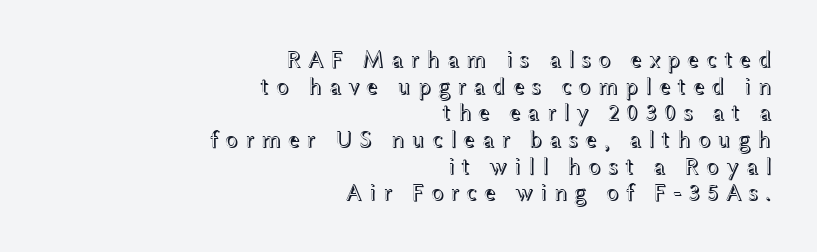
The image shows 24 px text type, upright; set right-aligned, tight line spacing (1.11x), unusually wide letter spacing (+0.26 em), not underlined.
